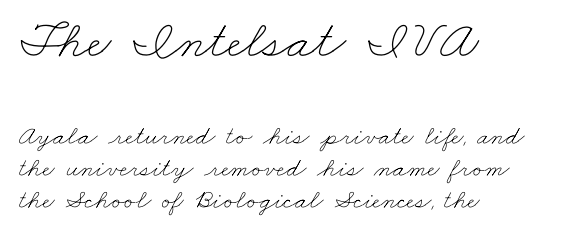
Looks like regular typesetting: each glyph gets only the width it needs. Compared with typical body copy, the letter spacing here is the same. Horizontally, the lines are justified to the leading edge only. Top chunk: large. Bottom chunk: small. Counters stay open thanks to moderate or lighter strokes. Clear beneath every line of the passage.
